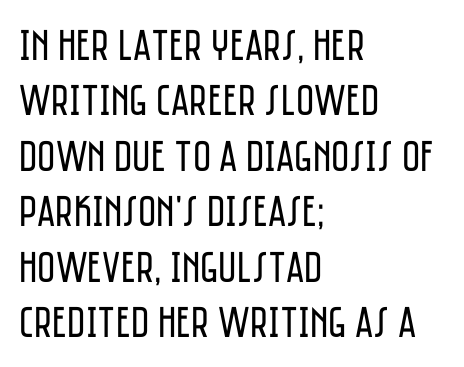
Q: Is the text bold? A: No.
Q: Is the text italic (slanted)? A: No, it is upright.
Q: Is the typeface a serif or a sans-serif typeface? A: Sans-serif.
Q: Is the text underlined? A: No.
Q: How is the paragraph aligned? A: Left-aligned.
Q: Is the spacing between letters normal or unusually wide? A: Normal.
Q: Is the spacing between lines tight, normal or loose? A: Normal.
Q: Width (condensed, normal, or wide)? A: Condensed.
Q: Stroke contrast? A: Low.
Q: x-height? A: Large.
Q: Monospaced? A: No.
